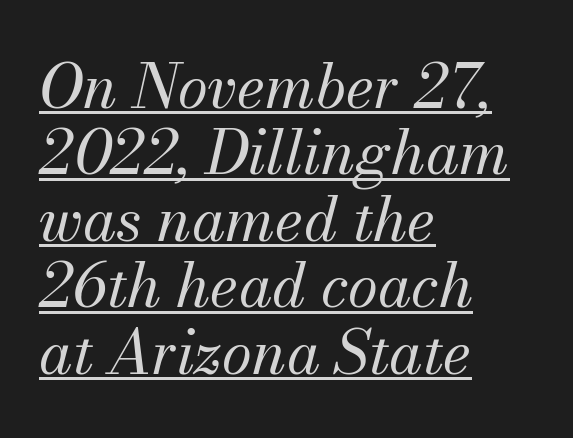
You can see a thin bar hugging the bottom of the glyphs. This sample uses a serif face. The rendering applies a slant to the glyphs. The rendering uses natural spacing where letterforms have individual widths.
